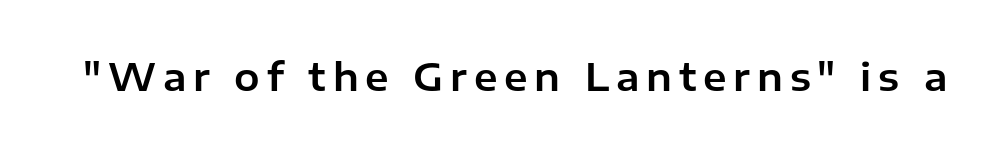
Q: Is the text italic (slanted)? A: No, it is upright.
Q: Is the typeface a serif or a sans-serif typeface? A: Sans-serif.
Q: Is the text underlined? A: No.
Q: Width (condensed, normal, or wide)? A: Normal.
Q: Stroke contrast? A: Low.
Q: x-height? A: Medium.
Q: Monospaced? A: No.
